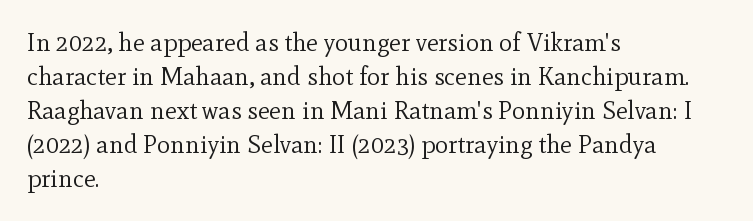
The image shows 25 px text type, upright; set left-aligned, normal line spacing (1.36x), normal letter spacing, not underlined.
